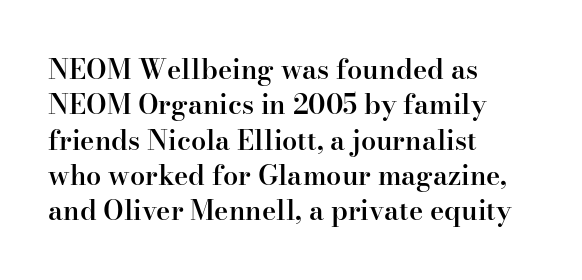
Nobody drew a line under any word here. In terms of leading, this rendering sits right in the middle. Typographic density is moderately raised because the face is semibold. Standard letterfit; no display-style spreading of the glyphs. The text block is weighted toward the left margin, trailing off unevenly rightward. The lettering stays uniformly vertical, giving the passage a roman look.
